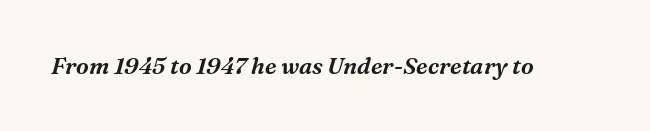
The image shows 23 px text type, italic (leaning right); set normal letter spacing, not underlined.
